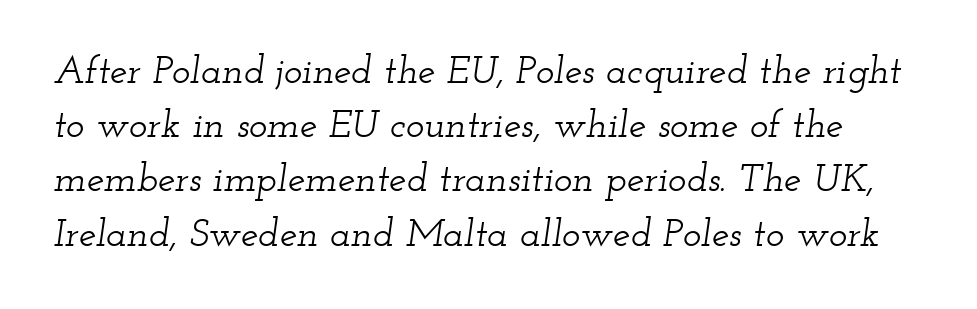
The area under the type is left untouched. Is this a sans? No — the strokes have serifs. Evenly set lines give the paragraph a standard silhouette. Think of a printed novel: that variable character pitch is what you see here. This rendering leaves character spacing at its baseline value.
